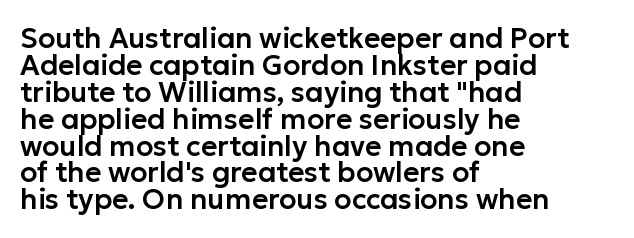
The image shows 28 px sans-serif type, upright; set left-aligned, tight line spacing (0.96x), normal letter spacing, not underlined; low stroke contrast and a medium x-height.
